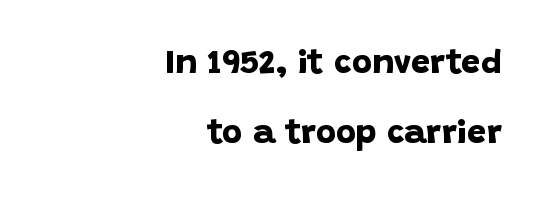
{"serif": "no", "bold": "yes", "weight": "bold", "width": "normal", "stroke_contrast": "low", "x_height": "large", "monospaced": "no", "underline": "no", "align": "right", "line_spacing": "loose", "line_spacing_ratio": 2.07, "letter_spacing": "normal", "letter_spacing_em": 0.0, "glyph_px": 34}
